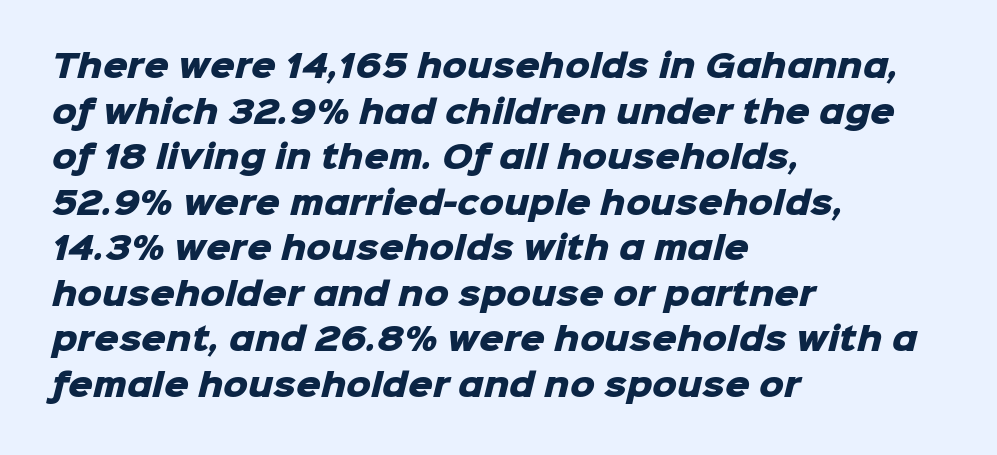
The image shows 31 px heavy sans-serif type; set left-aligned, normal line spacing (1.47x), normal letter spacing, not underlined; low stroke contrast and a medium x-height.
